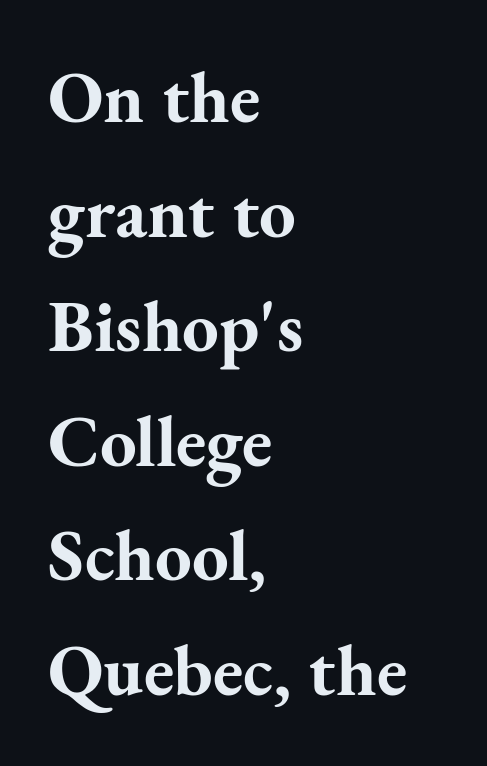
A typesetter would call this leading conventional body-copy spacing. This rendering employs a face with finishing strokes, i.e., a serif. Note the varied advance widths — an 'i' is clearly narrower than an 'm'. Underline: absent. Each word holds together tightly as a unit, with standard inter-letter gaps.
